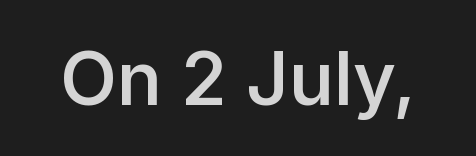
The image shows 74 px semibold sans-serif type, upright; set normal letter spacing, not underlined; low stroke contrast and a medium x-height.
